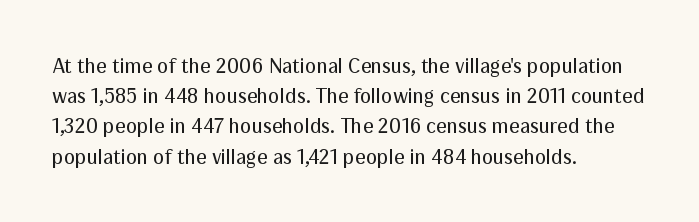
Q: Is the text bold? A: No.
Q: Is the text italic (slanted)? A: No, it is upright.
Q: Is the text underlined? A: No.
Q: How is the paragraph aligned? A: Left-aligned.
Q: Is the spacing between letters normal or unusually wide? A: Normal.
Q: Is the spacing between lines tight, normal or loose? A: Normal.
